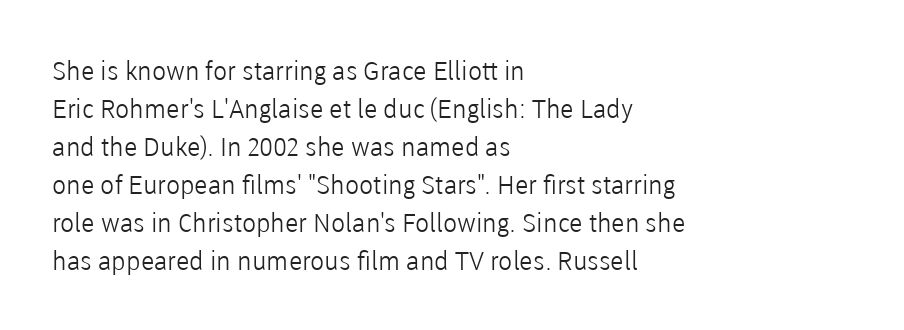
Q: Is the text bold? A: No.
Q: Is the text italic (slanted)? A: No, it is upright.
Q: Is the text underlined? A: No.
Q: How is the paragraph aligned? A: Left-aligned.
Q: Is the spacing between letters normal or unusually wide? A: Normal.
Q: Is the spacing between lines tight, normal or loose? A: Normal.
